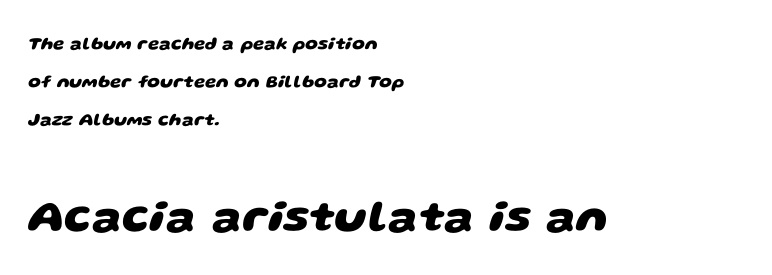
The designer went with a sans here, leaving each stem footless. Typesetter's note: full bold, strokes at maximum text heaviness. Leading: increased. Line starts are locked; line ends wander. The rendering uses natural spacing where letterforms have individual widths.
